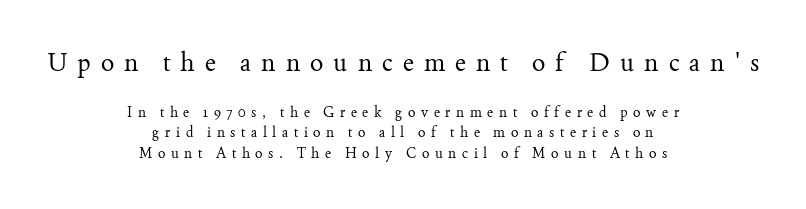
The image shows 25 px text type, upright; set centered, normal line spacing (1.47x), unusually wide letter spacing (+0.4 em), not underlined; the first (top) block is 1.79x larger.
